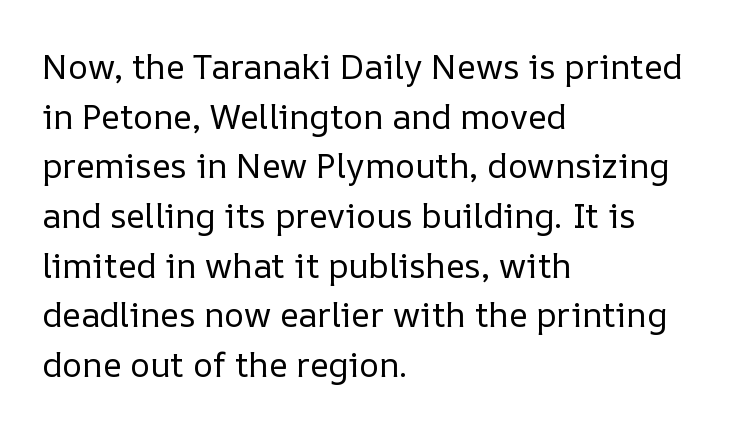
Descenders hang freely into open space. This reads as an unemphasized weight, regular at the heaviest. Standard letterfit; no display-style spreading of the glyphs. Layout note: lines flush left. Do the characters align in a grid? No, the font is proportional.
